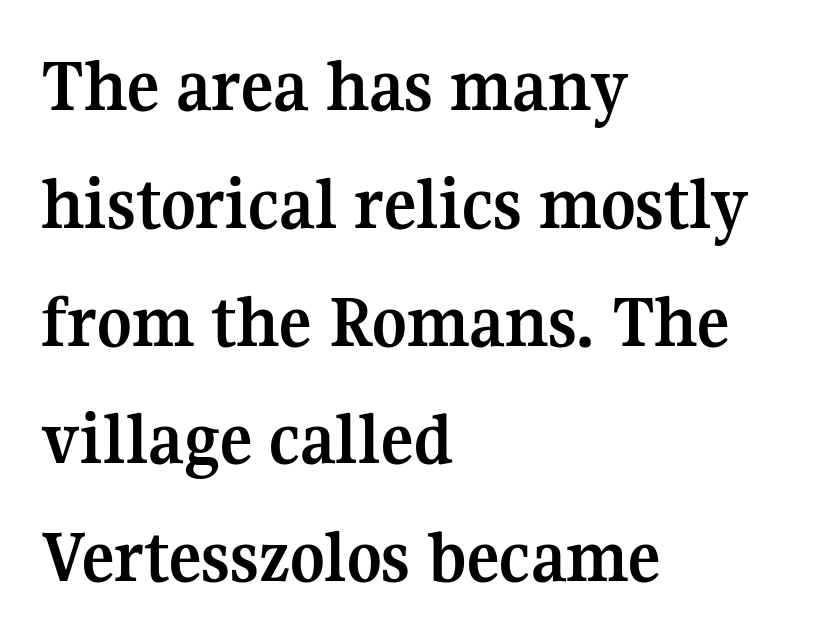
Summary of weight: heavy, a full bold. The typography opts for an upright posture over an oblique one. These lines are composed in type with serifs. Descender tails drop into unmarked territory. The line texture is even and compact thanks to regular tracking. The rag falls on the right side of this text block.
